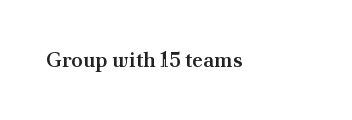
Q: Is the text bold? A: Semi-bold.
Q: Is the text italic (slanted)? A: No, it is upright.
Q: Is the text underlined? A: No.
Q: Is the spacing between letters normal or unusually wide? A: Normal.
